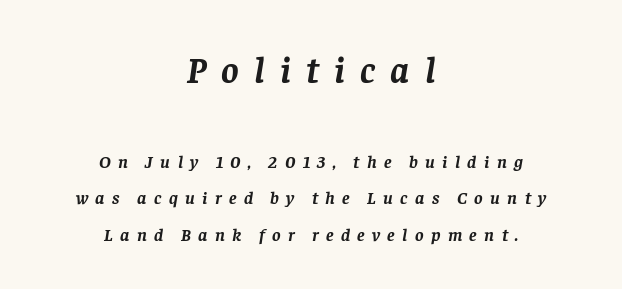
Q: Is the text bold? A: Yes.
Q: Is the text italic (slanted)? A: Yes, it leans right by about 8 degrees.
Q: Is the typeface a serif or a sans-serif typeface? A: Serif.
Q: Is the text underlined? A: No.
Q: How is the paragraph aligned? A: Centered.
Q: Is the spacing between letters normal or unusually wide? A: Unusually wide.
Q: Is the spacing between lines tight, normal or loose? A: Loose.
Q: Which block of text is set in a larger size, the first (top) or the second (bottom)? A: The first (top) one.
Q: Width (condensed, normal, or wide)? A: Normal.
Q: Stroke contrast? A: Low.
Q: x-height? A: Large.
Q: Monospaced? A: No.
